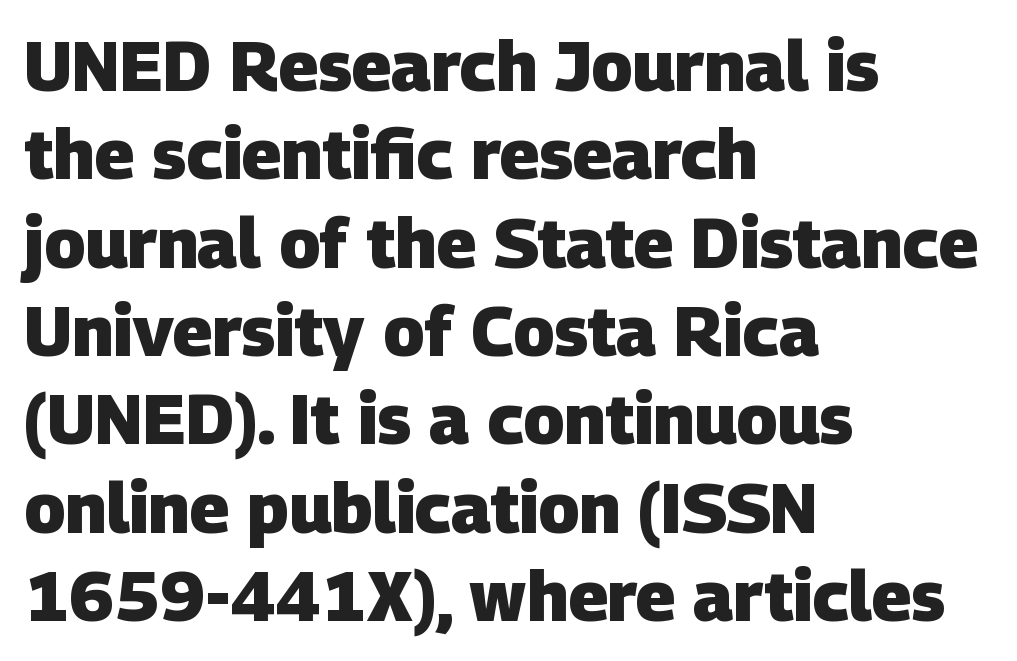
{"serif": "no", "bold": "yes", "weight": "heavy", "width": "normal", "stroke_contrast": "low", "x_height": "large", "monospaced": "no", "underline": "no", "align": "left", "line_spacing": "normal", "line_spacing_ratio": 1.28, "letter_spacing": "normal", "letter_spacing_em": 0.0, "glyph_px": 69}
